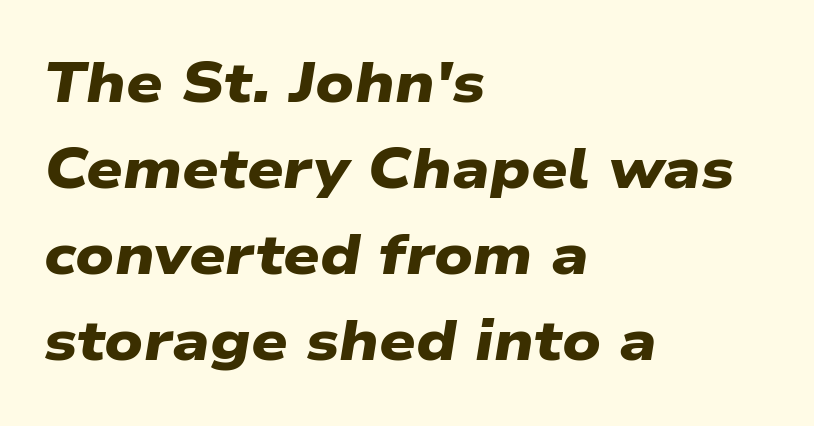
Q: Is the text bold? A: Yes.
Q: Is the typeface a serif or a sans-serif typeface? A: Sans-serif.
Q: Is the text underlined? A: No.
Q: How is the paragraph aligned? A: Left-aligned.
Q: Is the spacing between letters normal or unusually wide? A: Normal.
Q: Is the spacing between lines tight, normal or loose? A: Normal.
Q: Width (condensed, normal, or wide)? A: Wide.
Q: Stroke contrast? A: Low.
Q: x-height? A: Medium.
Q: Monospaced? A: No.
